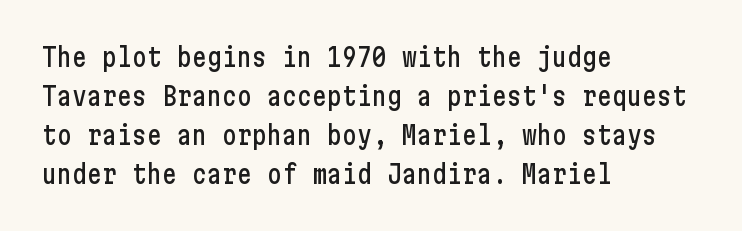
The horizontal fit of the characters is conventional and even. The passage shown stacks its lines at a standard gap. The letters stand straight up with perfectly vertical stems. Descender tails drop into unmarked territory. Is the block centered? No — it sits flush against the left margin.
